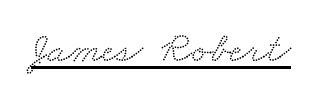
Q: Is the typeface a serif or a sans-serif typeface? A: Serif.
Q: Is the text underlined? A: Yes.
Q: Is the spacing between letters normal or unusually wide? A: Normal.
Q: Width (condensed, normal, or wide)? A: Wide.
Q: Stroke contrast? A: Medium.
Q: x-height? A: Small.
Q: Monospaced? A: No.
